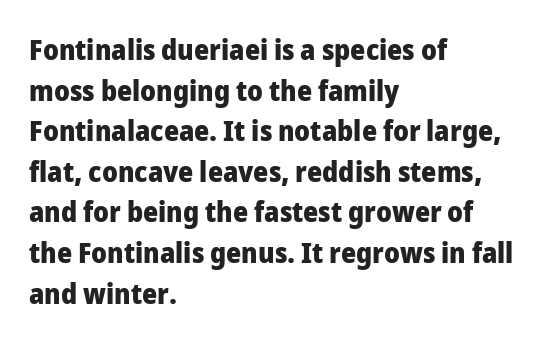
The image shows 29 px heavy sans-serif type, upright; set left-aligned, normal line spacing (1.4x), normal letter spacing, not underlined; low stroke contrast and a medium x-height.
